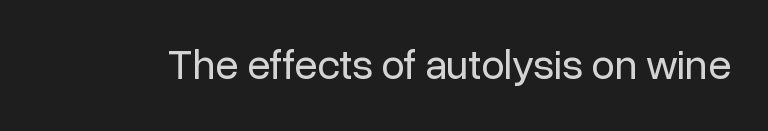
The image shows 42 px regular-weight sans-serif type, upright; set normal letter spacing, not underlined; low stroke contrast and a medium x-height.
